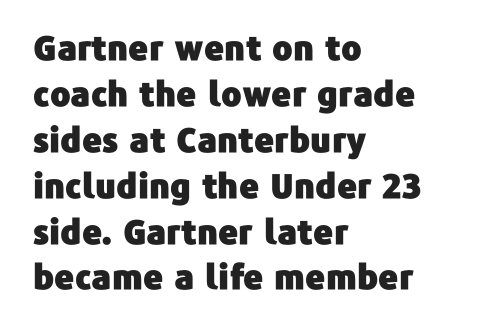
{"serif": "no", "italic": "no", "width": "normal", "stroke_contrast": "low", "x_height": "medium", "monospaced": "no", "underline": "no", "align": "left", "line_spacing": "normal", "line_spacing_ratio": 1.35, "letter_spacing": "normal", "letter_spacing_em": 0.0, "glyph_px": 34}
